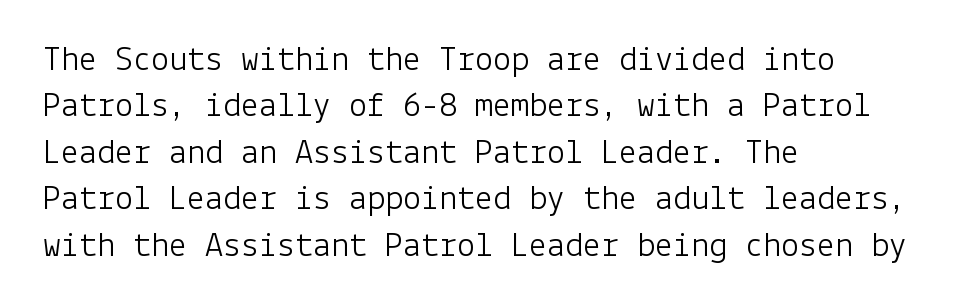
Q: Is the text bold? A: No.
Q: Is the text italic (slanted)? A: No, it is upright.
Q: Is the typeface a serif or a sans-serif typeface? A: Sans-serif.
Q: Is the text underlined? A: No.
Q: How is the paragraph aligned? A: Left-aligned.
Q: Is the spacing between letters normal or unusually wide? A: Normal.
Q: Is the spacing between lines tight, normal or loose? A: Normal.
Q: Width (condensed, normal, or wide)? A: Normal.
Q: Stroke contrast? A: Low.
Q: x-height? A: Medium.
